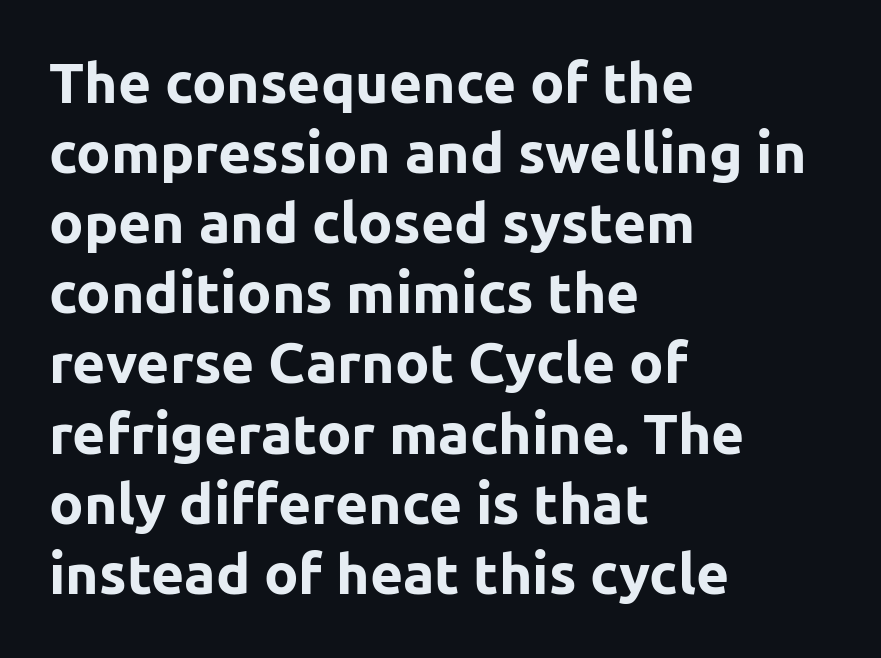
No feet cap the strokes, marking this as sans-serif type. The gaps between neighbouring characters are ordinary and unremarkable. It's the straight-up-and-down kind of type. Type without underlining. You could not count columns in this text — the font is proportionally spaced.
